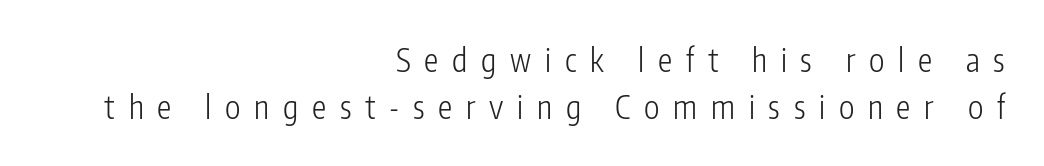
Q: Is the text bold? A: No.
Q: Is the text italic (slanted)? A: No, it is upright.
Q: Is the typeface a serif or a sans-serif typeface? A: Sans-serif.
Q: Is the text underlined? A: No.
Q: How is the paragraph aligned? A: Right-aligned.
Q: Is the spacing between letters normal or unusually wide? A: Unusually wide.
Q: Is the spacing between lines tight, normal or loose? A: Normal.
Q: Width (condensed, normal, or wide)? A: Condensed.
Q: Stroke contrast? A: Low.
Q: x-height? A: Medium.
Q: Monospaced? A: No.
